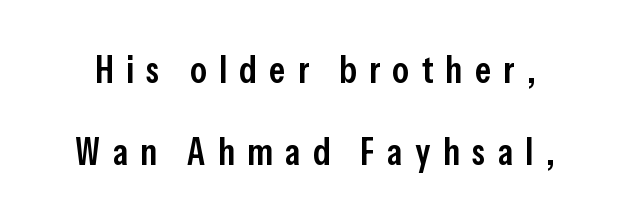
The type family on display is of the sans-serif kind. The letters advance in unequal steps, a hallmark of proportional type. The tracking jumps out immediately: characters are airy and widely separated. Descender tails drop into unmarked territory. The rendering uses a semibold face; strokes are thickened but not to full bold. These lines stand farther apart than default settings would place them.
